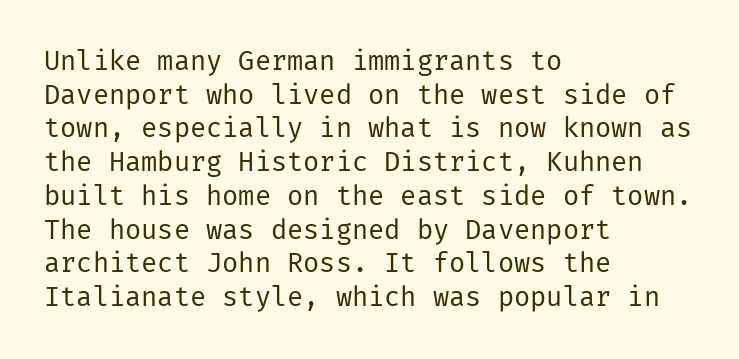
Whoever set this chose a conventional vertical rhythm. Each stroke keeps to a modest, everyday thickness or less. Is there any slant? The stems are plumb. Any mark beneath the type? The region is blank. Horizontal alignment here is leftward, the default for most running prose.
